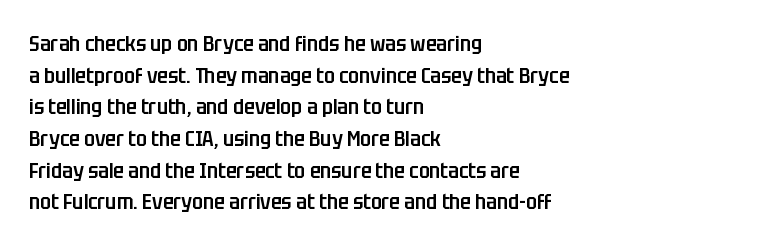
The image shows 22 px text type, upright; set left-aligned, normal line spacing (1.44x), normal letter spacing, not underlined.
